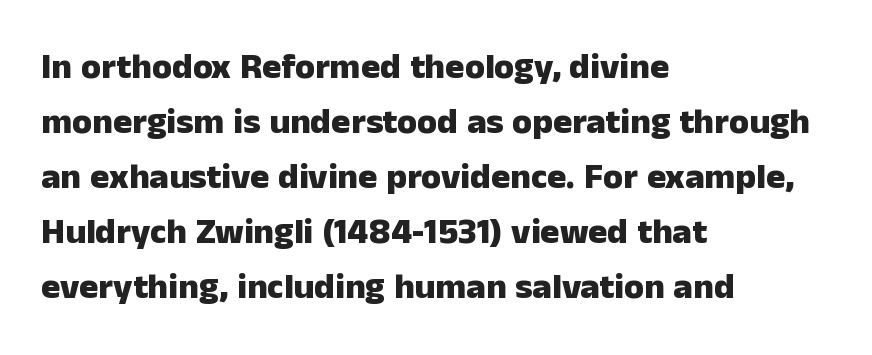
{"serif": "no", "italic": "no", "bold": "yes", "weight": "heavy", "width": "normal", "stroke_contrast": "low", "x_height": "medium", "monospaced": "no", "underline": "no", "align": "left", "line_spacing": "normal", "line_spacing_ratio": 1.53, "letter_spacing": "normal", "letter_spacing_em": 0.0, "glyph_px": 36}
